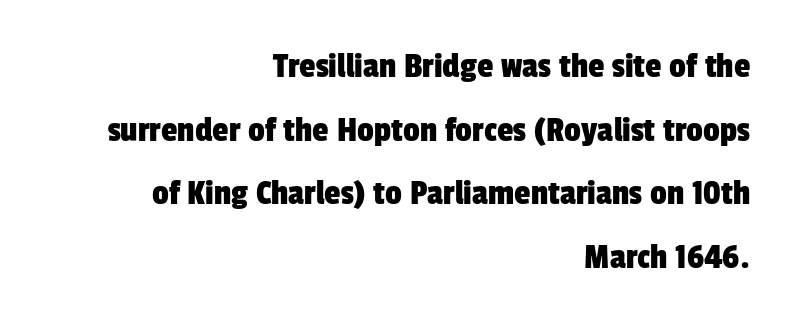
The image shows 37 px condensed sans-serif type; set right-aligned, line spacing 1.72x, normal letter spacing, not underlined; low stroke contrast and a medium x-height.
